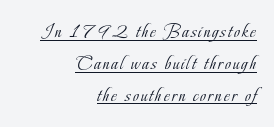
Q: Is the text bold? A: No.
Q: Is the text italic (slanted)? A: Yes.
Q: Is the text underlined? A: Yes.
Q: How is the paragraph aligned? A: Right-aligned.
Q: Is the spacing between lines tight, normal or loose? A: Normal.
